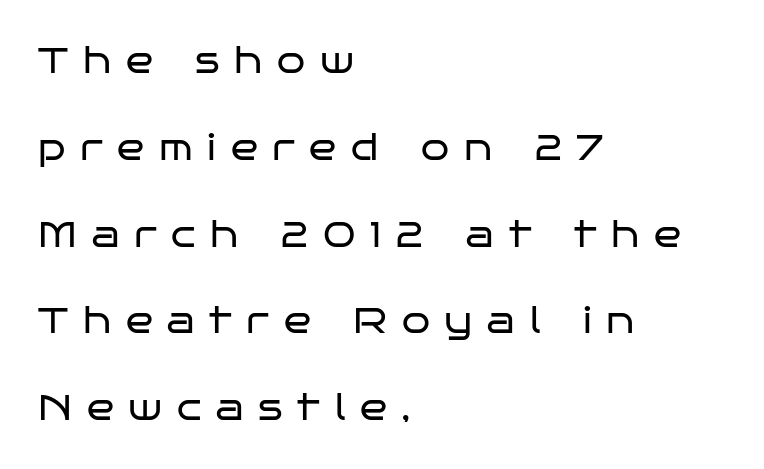
A typesetter would mark this as roman, not italic. Vertical spacing — loose. Nothing heavy about these letters — not bold at all. Inter-character spacing is expanded well beyond the font's built-in metrics. Looks like regular typesetting: each glyph gets only the width it needs. The lines in this sample share a left origin and differ only in where they stop.
